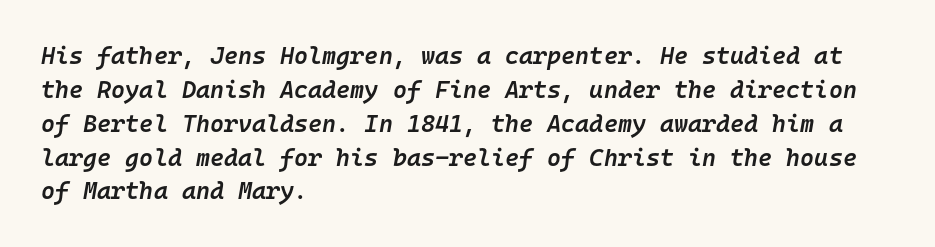
The image shows 24 px text type, italic (leaning right); set left-aligned, normal line spacing (1.41x), normal letter spacing, not underlined.
